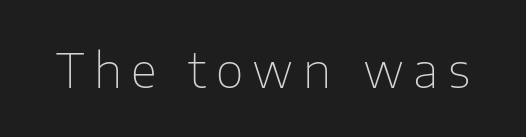
{"serif": "no", "italic": "no", "bold": "no", "weight": "thin", "width": "normal", "stroke_contrast": "low", "x_height": "medium", "monospaced": "no", "underline": "no", "letter_spacing": "wide", "letter_spacing_em": 0.2, "glyph_px": 48}
